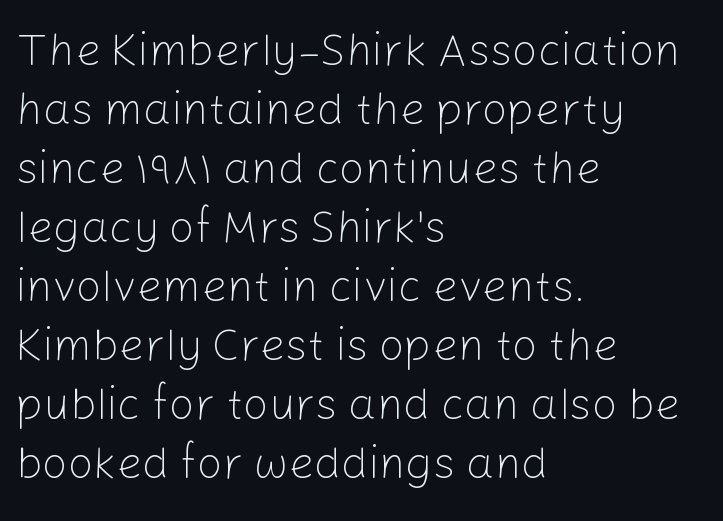
{"serif": "no", "italic": "no", "bold": "no", "weight": "light", "width": "normal", "stroke_contrast": "low", "x_height": "medium", "monospaced": "no", "underline": "no", "align": "left", "line_spacing": "normal", "line_spacing_ratio": 1.31, "letter_spacing": "normal", "letter_spacing_em": 0.0, "glyph_px": 45}
